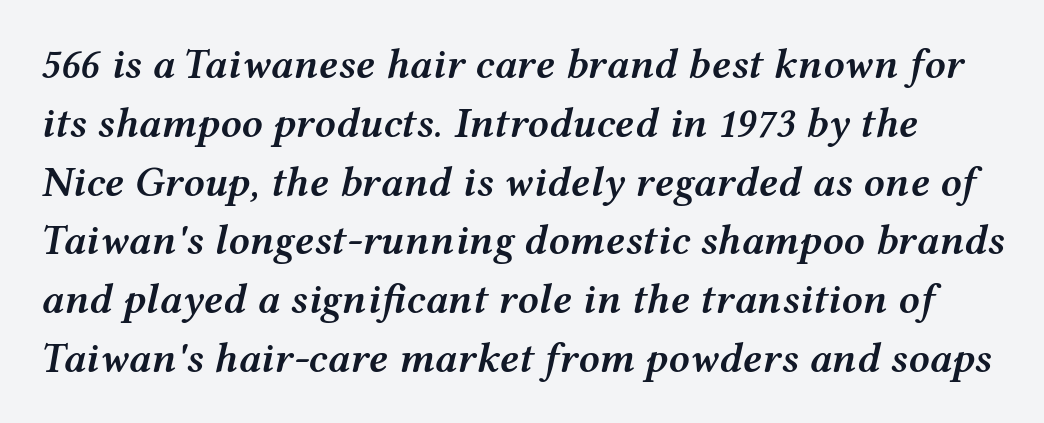
Designer's note — italics engaged. A normal amount of white space separates one row of letters from the next. The gap between lines stays unmarked. Glyph-to-glyph distance matches everyday printed text. Weight: semibold (demi).
